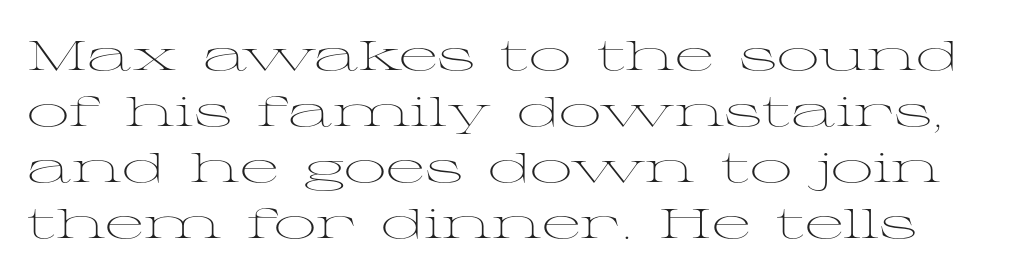
The letters look calm and open, with moderate or lighter stems. Evenly set lines give the paragraph a standard silhouette. The strip under each line holds only bare page. What stands out about the letter spacing? Nothing — it is the standard amount.
